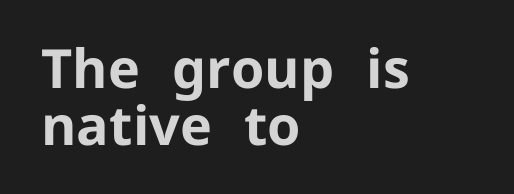
{"serif": "no", "italic": "no", "bold": "yes", "weight": "bold", "width": "normal", "stroke_contrast": "low", "x_height": "medium", "monospaced": "no", "underline": "no", "align": "left", "line_spacing": "tight", "line_spacing_ratio": 1.06, "letter_spacing": "normal", "letter_spacing_em": 0.0, "glyph_px": 54}
